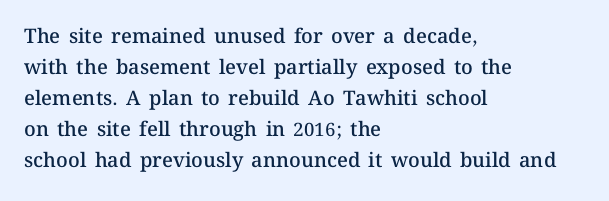
{"italic": "no", "bold": "semi", "underline": "no", "align": "left", "line_spacing": "normal", "line_spacing_ratio": 1.55, "letter_spacing": "normal", "letter_spacing_em": 0.0, "glyph_px": 20}
